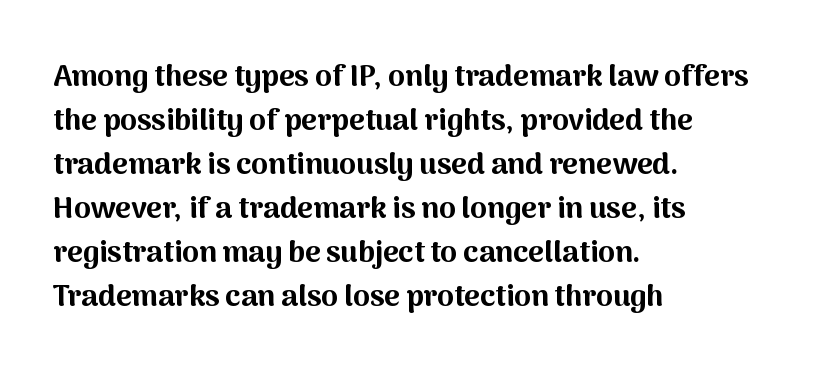
{"serif": "no", "italic": "no", "bold": "yes", "weight": "bold", "width": "normal", "stroke_contrast": "medium", "x_height": "medium", "monospaced": "no", "underline": "no", "align": "left", "line_spacing": "normal", "line_spacing_ratio": 1.47, "letter_spacing": "normal", "letter_spacing_em": 0.0, "glyph_px": 30}
